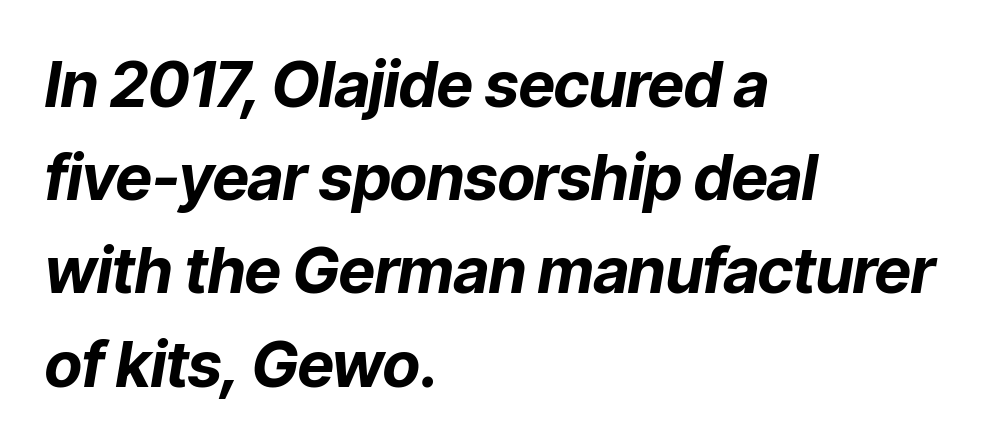
Style check: oblique. Proportional: the letters do not fall into vertical columns. The letters sit at their default tracking, neither squeezed nor spread. Students, observe: this is what conventionally led text looks like. The passage shown is not underscored anywhere. Does the weight exceed regular? Yes, all the way to bold.
